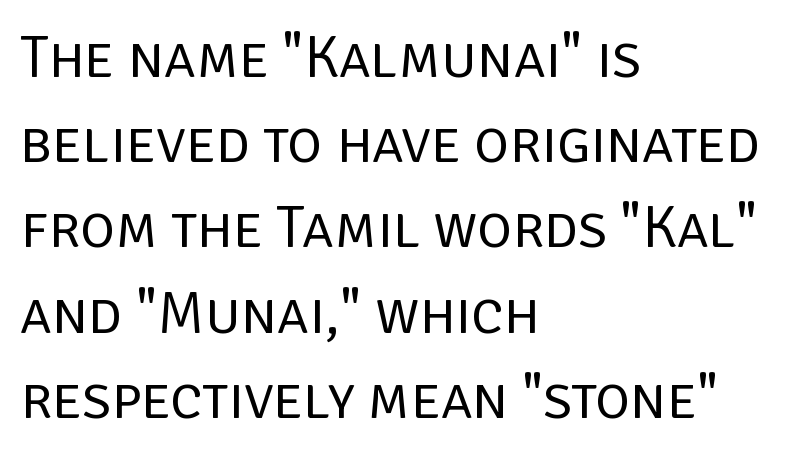
The face used here is proportionally spaced, like ordinary book or web type. A student would call this left alignment; a typographer would say flush left, rag right. Baseline-to-baseline distance is the conventional proportion of letter height. Each letter's strokes conclude bluntly, with no projecting serifs. Is the type heavy? It reads as light-to-regular instead.
